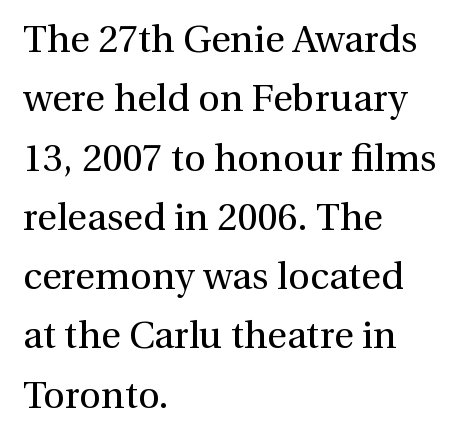
The image shows 38 px regular-weight serif type, upright; set left-aligned, normal line spacing (1.56x), normal letter spacing, not underlined; medium stroke contrast and a medium x-height.
